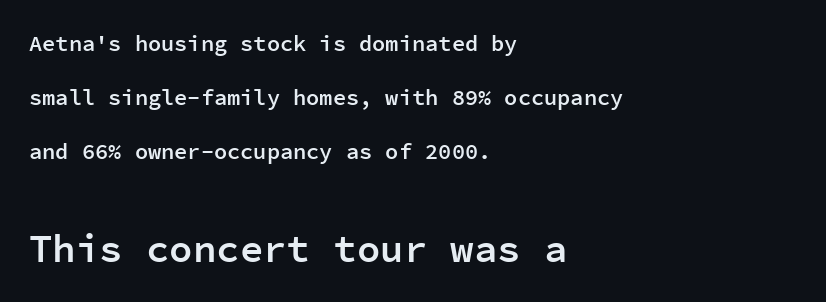
You could count columns in this text — the font is strictly monospaced. Notice the wide empty band between every row — that's loose leading. The face used here appears at its bigger size in the lower chunk. A bare baseline throughout the passage. Observe the ordinary spacing: letters are neighbours, not strangers.
